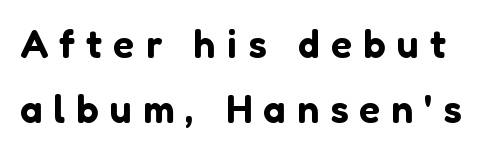
The image shows 39 px sans-serif type, upright; set normal line spacing (1.67x), unusually wide letter spacing (+0.29 em), not underlined; low stroke contrast and a medium x-height.
